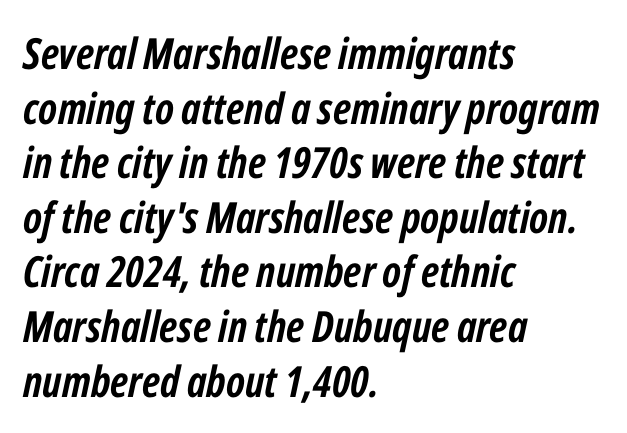
The image shows 43 px semibold, condensed type, italic (leaning right); set left-aligned, normal line spacing (1.27x), normal letter spacing, not underlined; low stroke contrast and a medium x-height.
